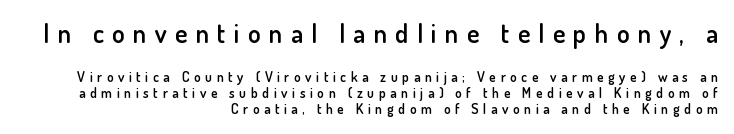
Q: Is the text bold? A: Semi-bold.
Q: Is the text italic (slanted)? A: No, it is upright.
Q: Is the text underlined? A: No.
Q: How is the paragraph aligned? A: Right-aligned.
Q: Is the spacing between letters normal or unusually wide? A: Unusually wide.
Q: Is the spacing between lines tight, normal or loose? A: Tight.
Q: Which block of text is set in a larger size, the first (top) or the second (bottom)? A: The first (top) one.
